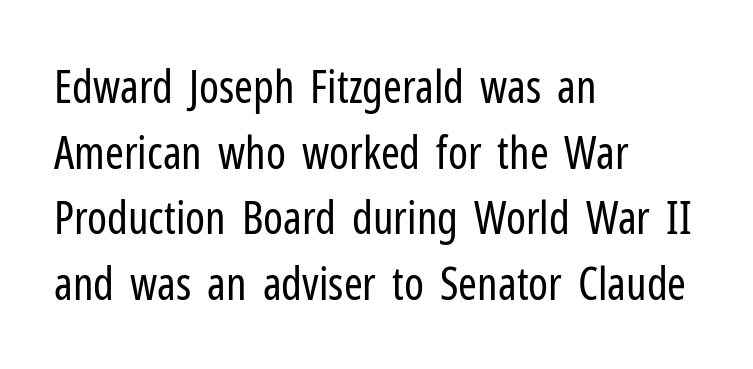
{"serif": "no", "italic": "no", "bold": "no", "weight": "regular", "width": "condensed", "stroke_contrast": "low", "x_height": "medium", "monospaced": "no", "underline": "no", "align": "left", "line_spacing": "normal", "line_spacing_ratio": 1.46, "letter_spacing": "normal", "letter_spacing_em": 0.0, "glyph_px": 45}
